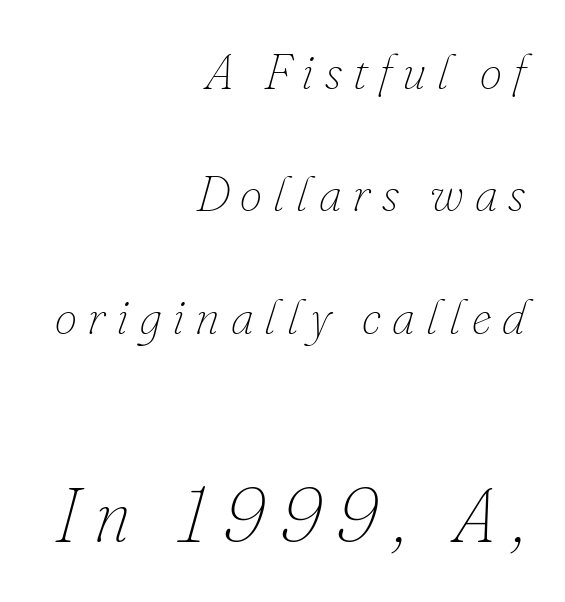
The image shows 75 px thin type, italic (leaning right); set right-aligned, loose line spacing (2.45x), unusually wide letter spacing (+0.22 em), not underlined; the second (bottom) block is 1.5x larger; low stroke contrast and a small x-height.
